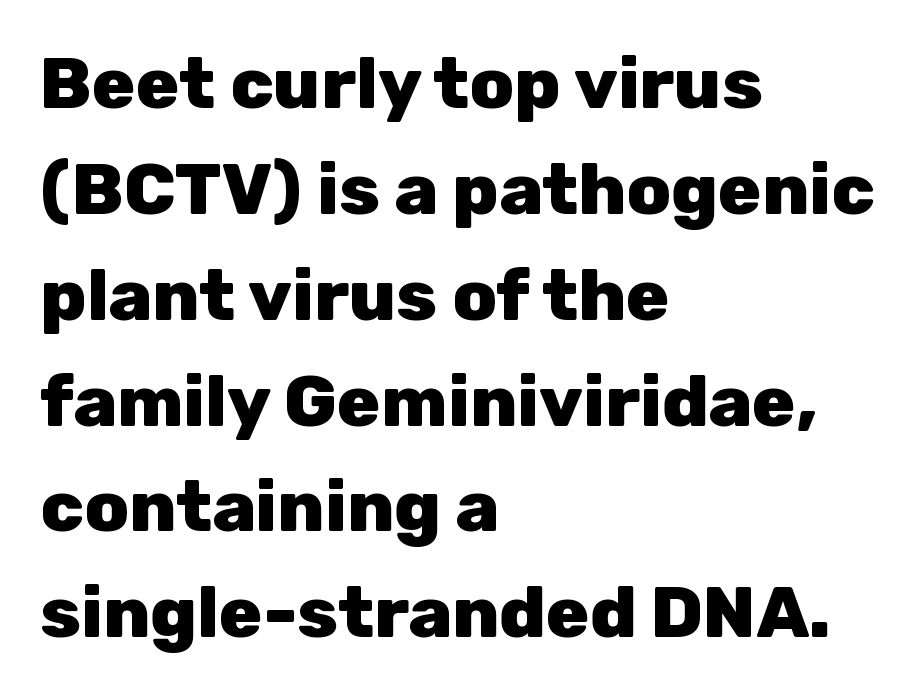
{"serif": "no", "italic": "no", "bold": "yes", "weight": "heavy", "width": "normal", "stroke_contrast": "low", "x_height": "medium", "monospaced": "no", "underline": "no", "align": "left", "line_spacing": "normal", "line_spacing_ratio": 1.47, "letter_spacing": "normal", "letter_spacing_em": 0.0, "glyph_px": 72}
